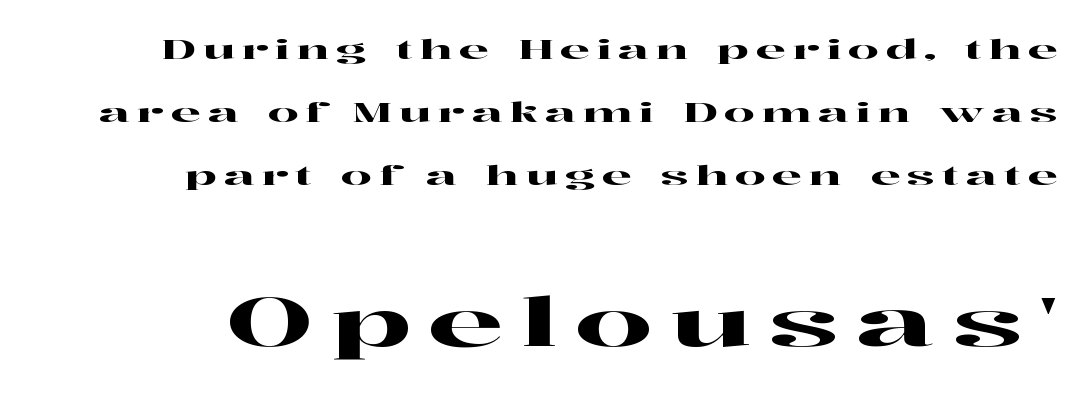
Q: Is the text italic (slanted)? A: No, it is upright.
Q: Is the typeface a serif or a sans-serif typeface? A: Serif.
Q: Is the text underlined? A: No.
Q: How is the paragraph aligned? A: Right-aligned.
Q: Is the spacing between letters normal or unusually wide? A: Unusually wide.
Q: Is the spacing between lines tight, normal or loose? A: Loose.
Q: Which block of text is set in a larger size, the first (top) or the second (bottom)? A: The second (bottom) one.
Q: Width (condensed, normal, or wide)? A: Wide.
Q: Stroke contrast? A: High.
Q: x-height? A: Medium.
Q: Monospaced? A: No.
